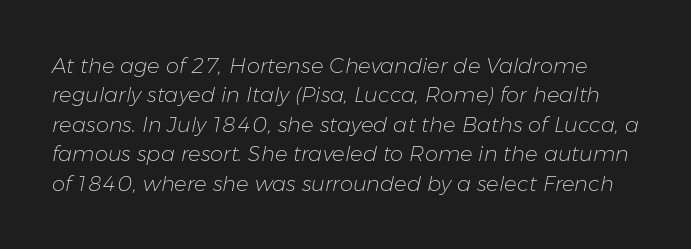
The space beneath each line is pristine and unruled. Is the type slanted? Yes — the strokes lean at a clear angle. Does extra space separate the letters? No, they use regular spacing. A light-to-regular cut is what we see here.
